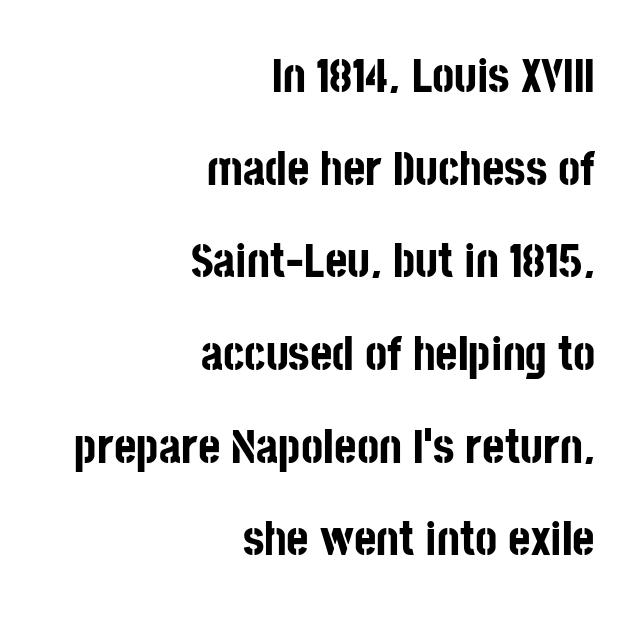
{"serif": "no", "italic": "no", "bold": "yes", "weight": "bold", "width": "condensed", "stroke_contrast": "low", "x_height": "large", "monospaced": "no", "underline": "no", "align": "right", "line_spacing": "loose", "line_spacing_ratio": 1.93, "letter_spacing": "normal", "letter_spacing_em": 0.0, "glyph_px": 48}
